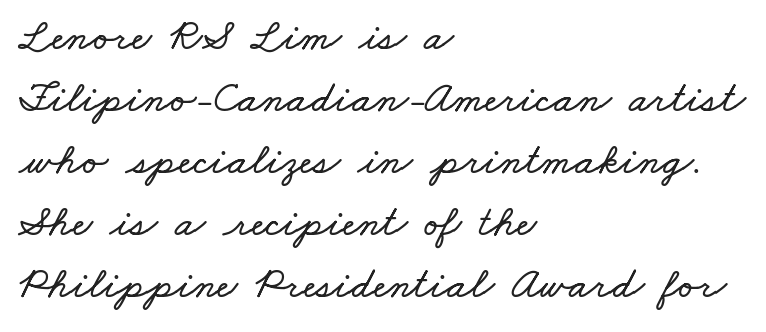
Q: Is the text underlined? A: No.
Q: How is the paragraph aligned? A: Left-aligned.
Q: Is the spacing between letters normal or unusually wide? A: Normal.
Q: Is the spacing between lines tight, normal or loose? A: Normal.
Q: Width (condensed, normal, or wide)? A: Wide.
Q: Stroke contrast? A: Low.
Q: x-height? A: Small.
Q: Monospaced? A: No.
